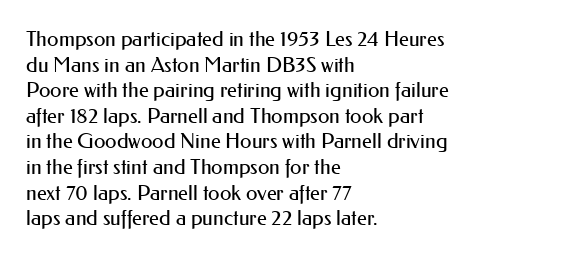
The image shows 21 px text type, upright; set left-aligned, line spacing 1.22x, normal letter spacing, not underlined.
